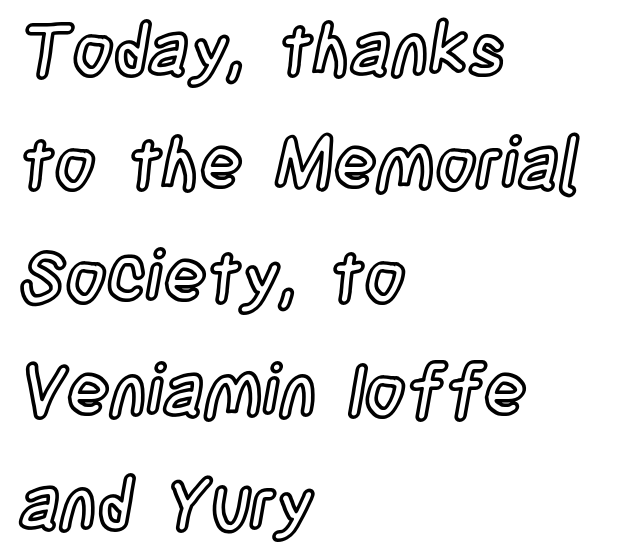
Students, note that the glyphs here touch the page at normal intervals. The passage is arranged the way most books set body copy — flush left. The leading is moderate, giving the passage an even texture. A bare baseline throughout the passage. This sample has the flowing, uneven cadence of proportional lettering.
